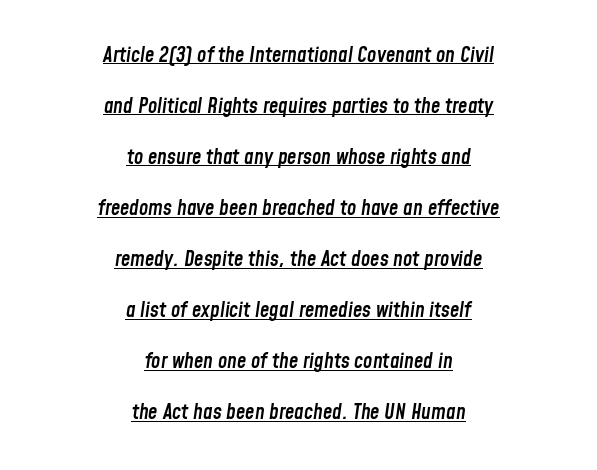
The typesetter chose a symmetrical, centered arrangement here. There's an unmistakable incline to the writing here. The string is rendered with underlining switched on. The rendering uses a semibold face; strokes are thickened but not to full bold.
